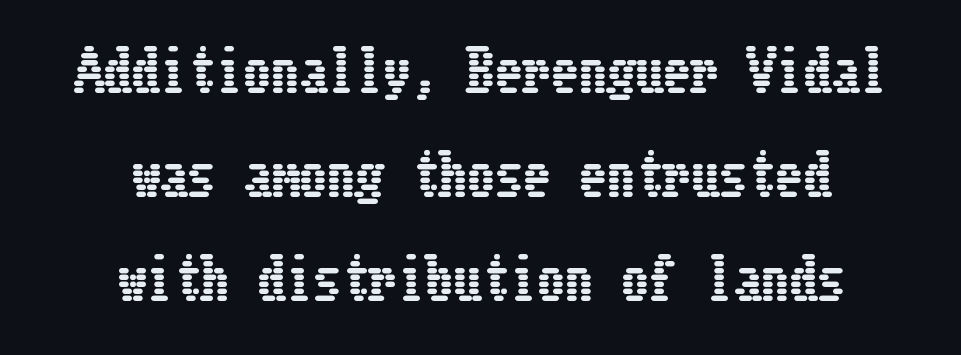
Q: Is the text italic (slanted)? A: No, it is upright.
Q: Is the text underlined? A: No.
Q: How is the paragraph aligned? A: Centered.
Q: Is the spacing between letters normal or unusually wide? A: Normal.
Q: Width (condensed, normal, or wide)? A: Condensed.
Q: Stroke contrast? A: Low.
Q: x-height? A: Medium.
